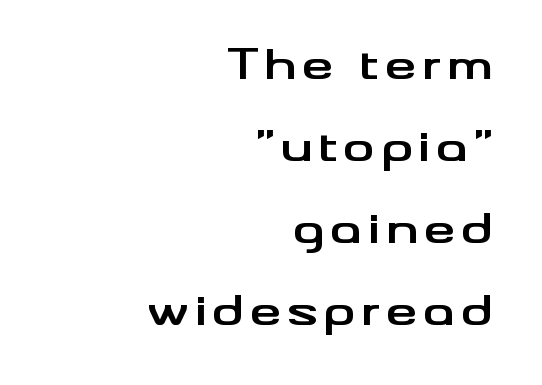
Style check: upright. The face used here is proportionally spaced, like ordinary book or web type. Students, observe: this is what heavily led, spacious text looks like. Serifs: no, the terminals of the letterforms are clean.
